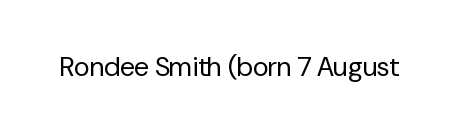
{"italic": "no", "bold": "no", "underline": "no", "letter_spacing": "normal", "letter_spacing_em": 0.0, "glyph_px": 27}
